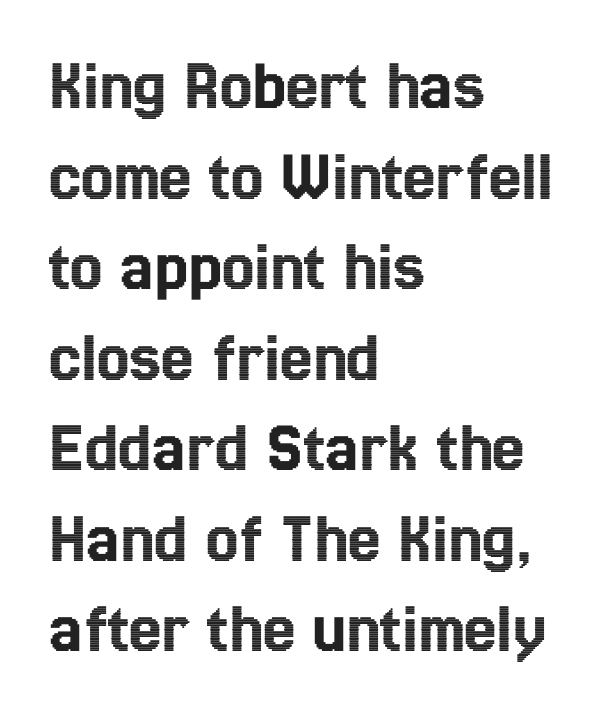
{"italic": "no", "width": "condensed", "x_height": "medium", "monospaced": "no", "underline": "no", "align": "left", "line_spacing_ratio": 1.24, "letter_spacing": "normal", "letter_spacing_em": 0.0, "glyph_px": 73}
